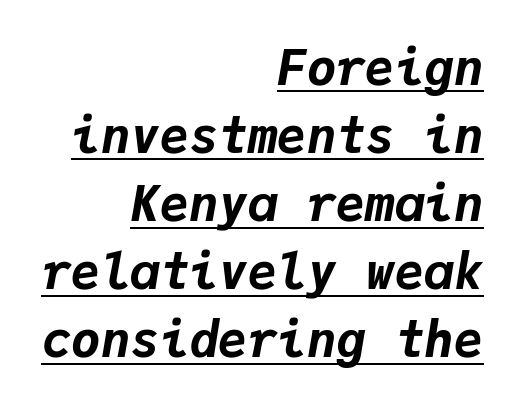
The image shows 49 px bold type, italic (leaning right), monospaced; set right-aligned, normal line spacing (1.39x), normal letter spacing, underlined; low stroke contrast and a medium x-height.
